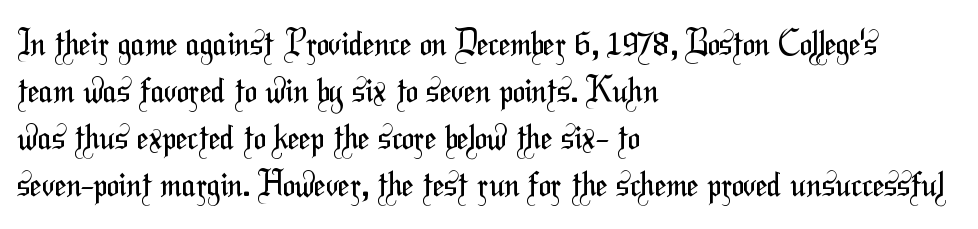
{"serif": "no", "bold": "no", "weight": "regular", "width": "condensed", "stroke_contrast": "medium", "x_height": "medium", "monospaced": "no", "underline": "no", "align": "left", "line_spacing": "normal", "line_spacing_ratio": 1.42, "letter_spacing": "normal", "letter_spacing_em": 0.0, "glyph_px": 33}
